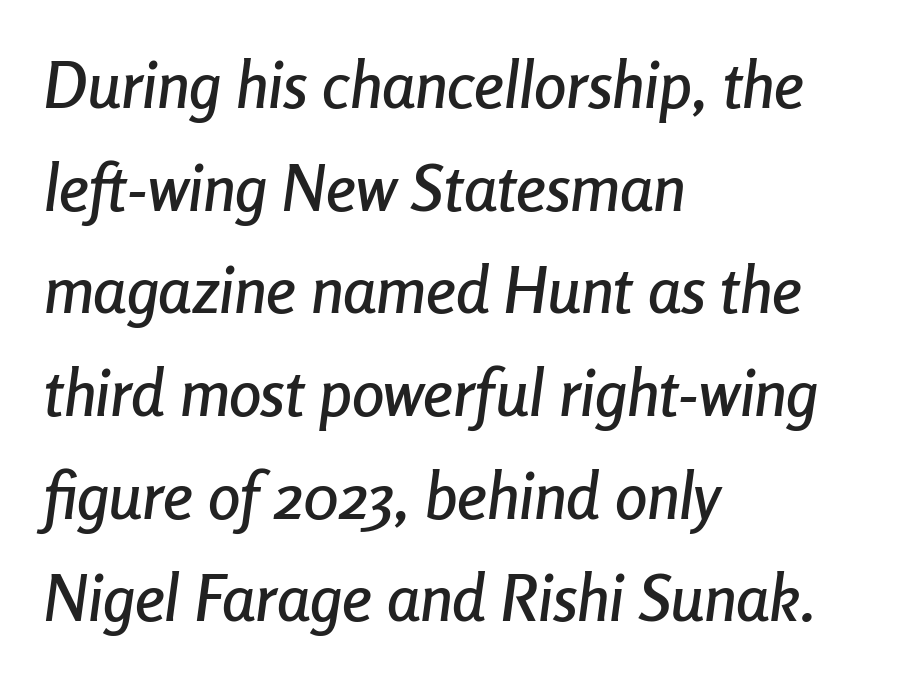
Q: Is the text italic (slanted)? A: Yes, it leans right by about 8 degrees.
Q: Is the text underlined? A: No.
Q: How is the paragraph aligned? A: Left-aligned.
Q: Is the spacing between letters normal or unusually wide? A: Normal.
Q: Is the spacing between lines tight, normal or loose? A: Normal.
Q: Width (condensed, normal, or wide)? A: Condensed.
Q: Stroke contrast? A: Low.
Q: x-height? A: Medium.
Q: Monospaced? A: No.
